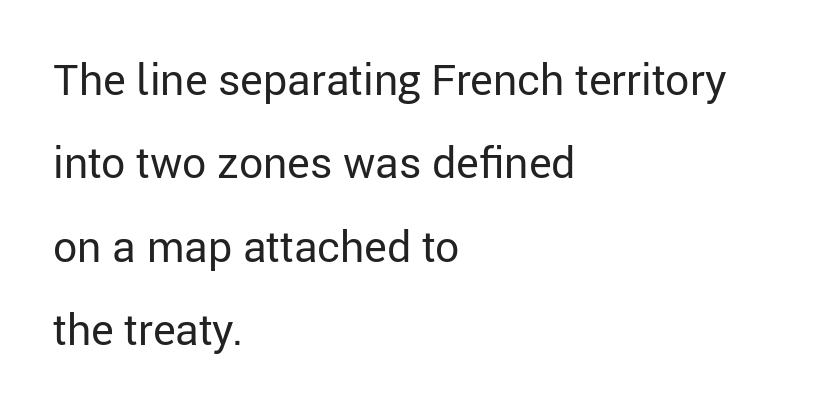
Q: Is the text bold? A: No.
Q: Is the text italic (slanted)? A: No, it is upright.
Q: Is the typeface a serif or a sans-serif typeface? A: Sans-serif.
Q: Is the text underlined? A: No.
Q: How is the paragraph aligned? A: Left-aligned.
Q: Is the spacing between letters normal or unusually wide? A: Normal.
Q: Is the spacing between lines tight, normal or loose? A: Loose.
Q: Width (condensed, normal, or wide)? A: Normal.
Q: Stroke contrast? A: Low.
Q: x-height? A: Medium.
Q: Monospaced? A: No.
